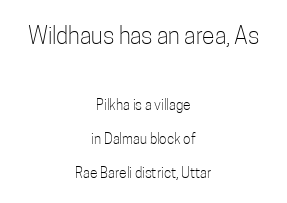
The image shows 23 px text type, upright; set centered, loose line spacing (2.44x), normal letter spacing, not underlined; the first (top) block is 1.64x larger.
